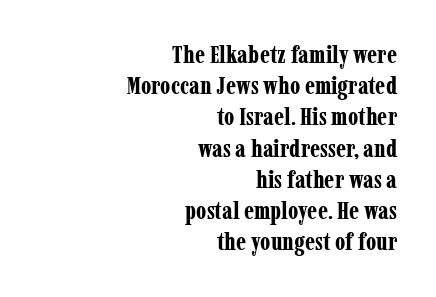
Q: Is the text bold? A: Yes.
Q: Is the text italic (slanted)? A: No, it is upright.
Q: Is the text underlined? A: No.
Q: How is the paragraph aligned? A: Right-aligned.
Q: Is the spacing between letters normal or unusually wide? A: Normal.
Q: Is the spacing between lines tight, normal or loose? A: Normal.
